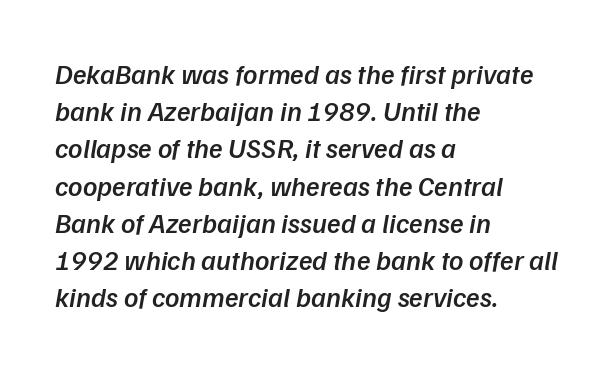
{"italic": "yes", "lean": "right", "slant_degrees": 9, "bold": "semi", "weight": "semibold", "width": "normal", "stroke_contrast": "low", "x_height": "medium", "monospaced": "no", "underline": "no", "align": "left", "line_spacing": "normal", "line_spacing_ratio": 1.33, "letter_spacing": "normal", "letter_spacing_em": 0.0, "glyph_px": 28}
